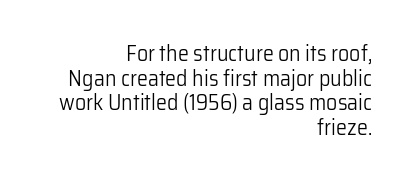
{"italic": "no", "bold": "no", "underline": "no", "align": "right", "line_spacing": "tight", "line_spacing_ratio": 1.12, "letter_spacing": "normal", "letter_spacing_em": 0.0, "glyph_px": 22}
